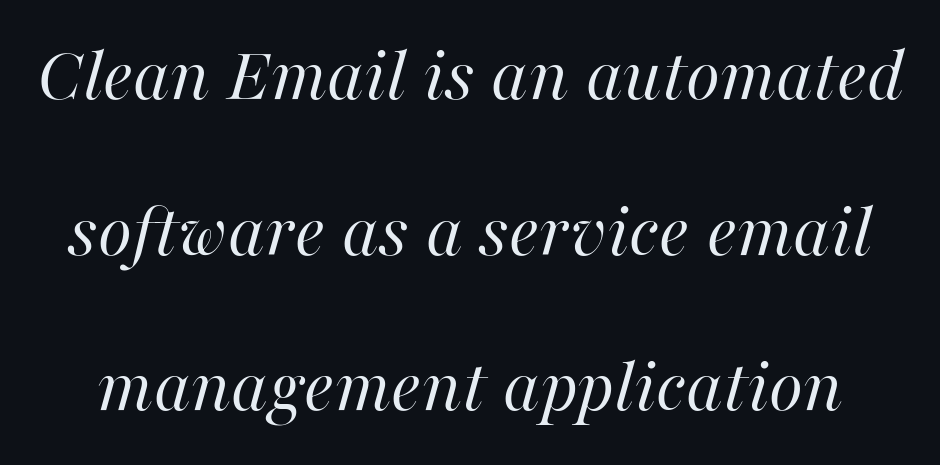
{"italic": "yes", "lean": "right", "slant_degrees": 16, "bold": "no", "weight": "regular", "width": "normal", "stroke_contrast": "high", "x_height": "medium", "monospaced": "no", "underline": "no", "line_spacing": "loose", "line_spacing_ratio": 1.97, "letter_spacing": "normal", "letter_spacing_em": 0.0, "glyph_px": 79}
